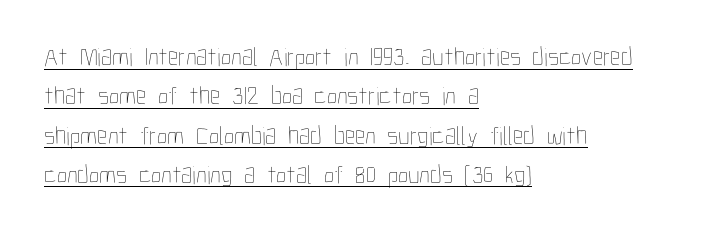
{"italic": "no", "bold": "no", "underline": "yes", "align": "left", "line_spacing": "normal", "line_spacing_ratio": 1.51, "letter_spacing": "normal", "letter_spacing_em": 0.0, "glyph_px": 26}
